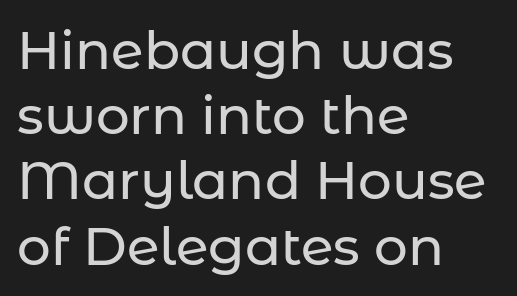
Q: Is the text italic (slanted)? A: No, it is upright.
Q: Is the typeface a serif or a sans-serif typeface? A: Sans-serif.
Q: Is the text underlined? A: No.
Q: How is the paragraph aligned? A: Left-aligned.
Q: Is the spacing between letters normal or unusually wide? A: Normal.
Q: Width (condensed, normal, or wide)? A: Normal.
Q: Stroke contrast? A: Low.
Q: x-height? A: Medium.
Q: Monospaced? A: No.
